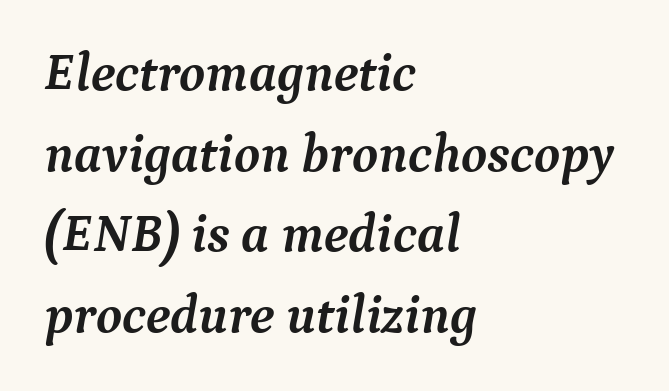
The image shows 53 px semibold serif type, italic (leaning right); set left-aligned, normal line spacing (1.52x), normal letter spacing, not underlined; medium stroke contrast and a medium x-height.
